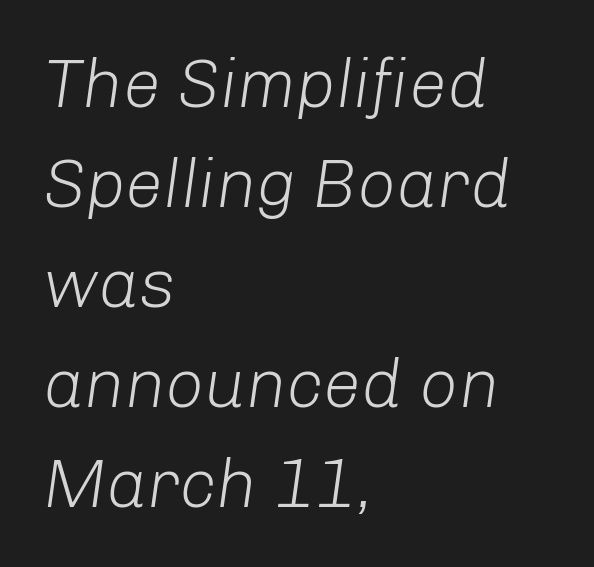
Nobody drew a line under any word here. Inter-character spacing is left at the font's built-in metrics. Compared with ordinary roman type, these characters are visibly tilted. Think standard paragraph weight, or any step lighter than that. This sample keeps an unexceptional amount of space between lines. Horizontally, the lines are justified to the leading edge only.
